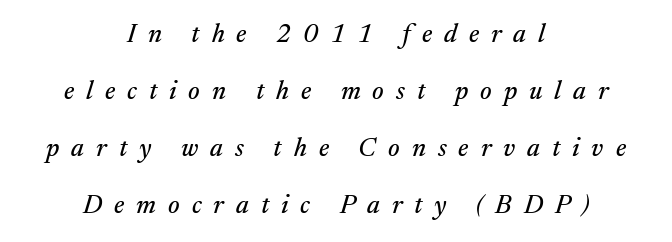
The image shows 26 px text type, italic (leaning right); set centered, loose line spacing (2.19x), unusually wide letter spacing (+0.46 em), not underlined.
